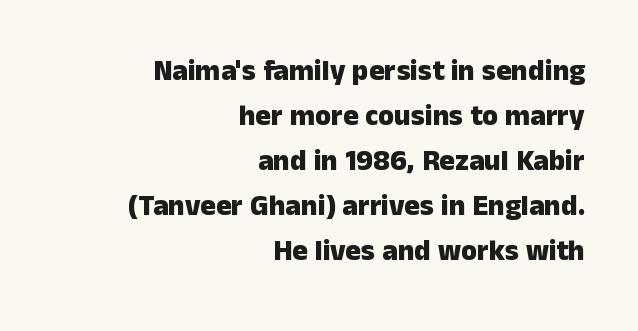
Q: Is the text bold? A: Yes.
Q: Is the text italic (slanted)? A: No, it is upright.
Q: Is the typeface a serif or a sans-serif typeface? A: Sans-serif.
Q: Is the text underlined? A: No.
Q: How is the paragraph aligned? A: Right-aligned.
Q: Is the spacing between letters normal or unusually wide? A: Normal.
Q: Is the spacing between lines tight, normal or loose? A: Normal.
Q: Width (condensed, normal, or wide)? A: Normal.
Q: Stroke contrast? A: Low.
Q: x-height? A: Medium.
Q: Monospaced? A: No.
